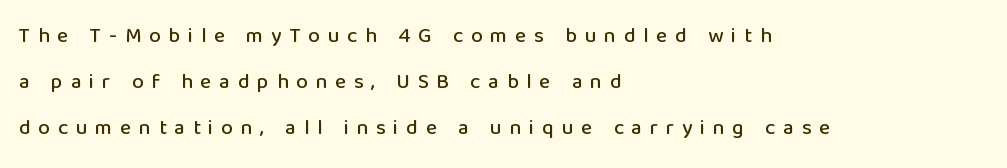
{"italic": "no", "underline": "no", "align": "left", "line_spacing": "loose", "line_spacing_ratio": 2.19, "letter_spacing": "wide", "letter_spacing_em": 0.37, "glyph_px": 21}
